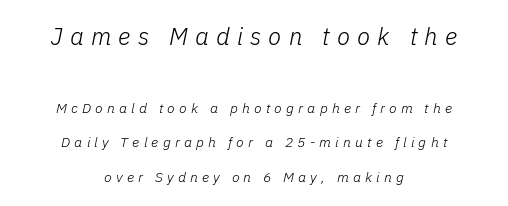
The rag falls on both sides of this text block equally. Notice how the stems are inclined rather than vertical — that's the hallmark of italics. The type is letterspaced generously, with wide tracking. Successive baselines arrive slowly, with a big drop between each. This layout puts the oversized block above and the modest block below.
